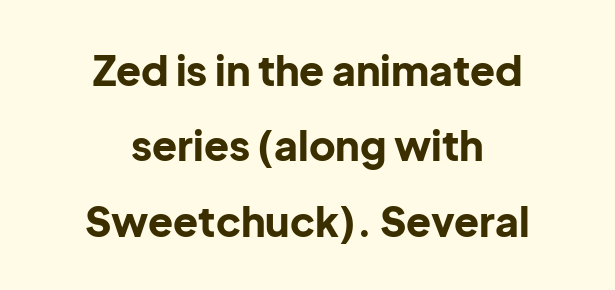
{"serif": "no", "italic": "no", "bold": "yes", "weight": "bold", "width": "normal", "stroke_contrast": "low", "x_height": "medium", "monospaced": "no", "underline": "no", "align": "center", "line_spacing_ratio": 1.84, "letter_spacing": "normal", "letter_spacing_em": 0.0, "glyph_px": 41}
